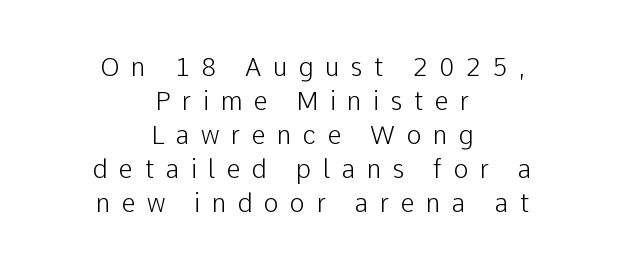
Anything drawn beneath the words? Only blank space. Layout note: lines centered. Tracking value appears strongly positive — letters spread wide. Whoever set this chose a conventional vertical rhythm. In terms of posture, this sample is upright.
